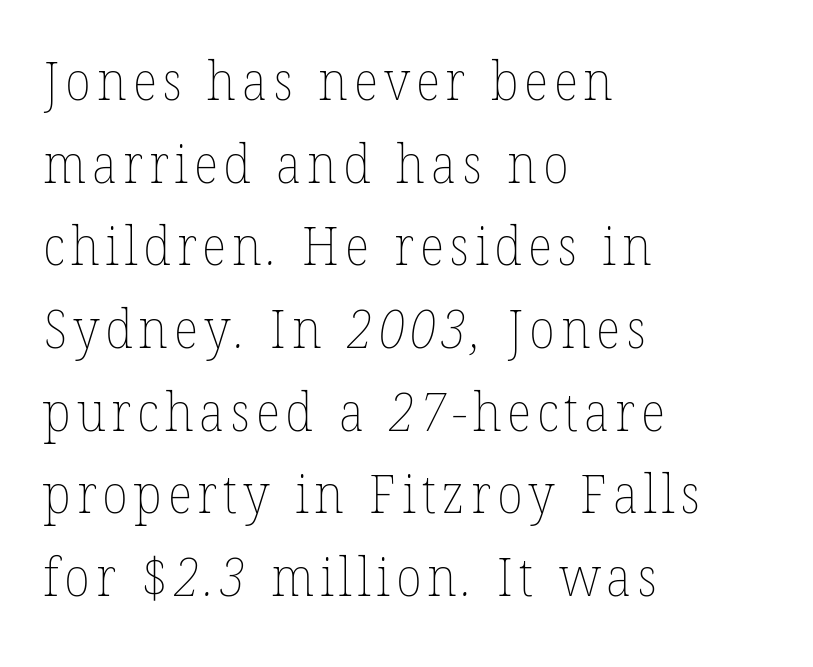
{"bold": "no", "weight": "thin", "width": "normal", "stroke_contrast": "low", "x_height": "medium", "monospaced": "no", "underline": "no", "align": "left", "line_spacing": "normal", "line_spacing_ratio": 1.56, "glyph_px": 53}
